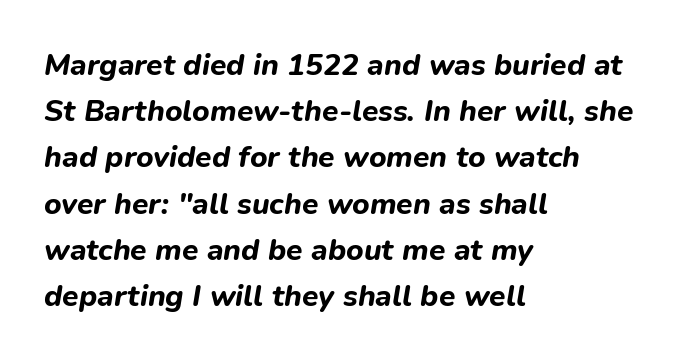
The image shows 30 px bold type, italic (leaning right); set left-aligned, normal line spacing (1.54x), normal letter spacing, not underlined; low stroke contrast and a medium x-height.
